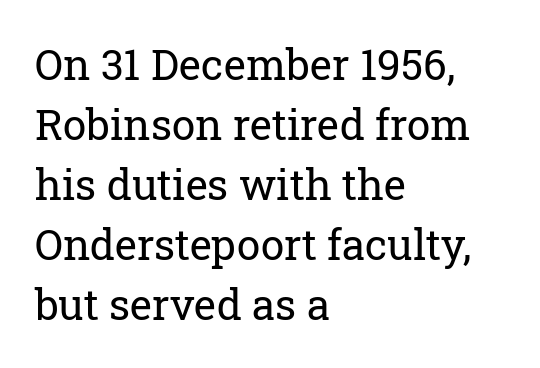
Style check: upright. Interline gaps are of average width in this sample. Look at the tracking — it's just the regular setting, nothing added. Which margin do the lines hug? The left one — the right edge is uneven. The weight tops out at a normal text grade. Spacing verdict: proportional, widths tailored to each character.
